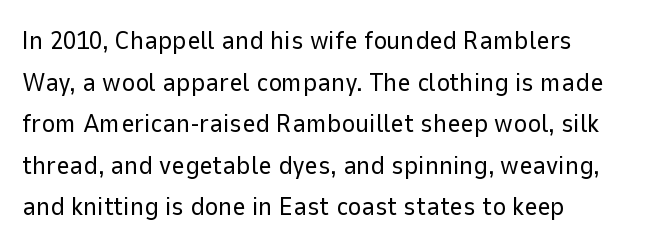
Q: Is the text bold? A: No.
Q: Is the text italic (slanted)? A: No, it is upright.
Q: Is the text underlined? A: No.
Q: Is the spacing between letters normal or unusually wide? A: Normal.
Q: Is the spacing between lines tight, normal or loose? A: Normal.
